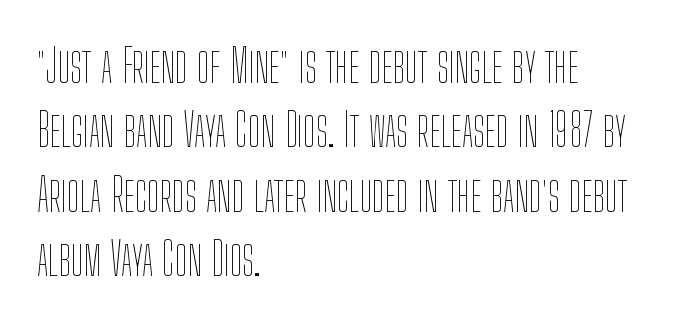
Letter spacing: default. Regular leading. The zone under the glyphs is completely vacant. Character widths vary here, with narrow letters taking less room than wide ones. Caption: multi-line text, flush left, ragged right. The font's upright variant was chosen for this text.
